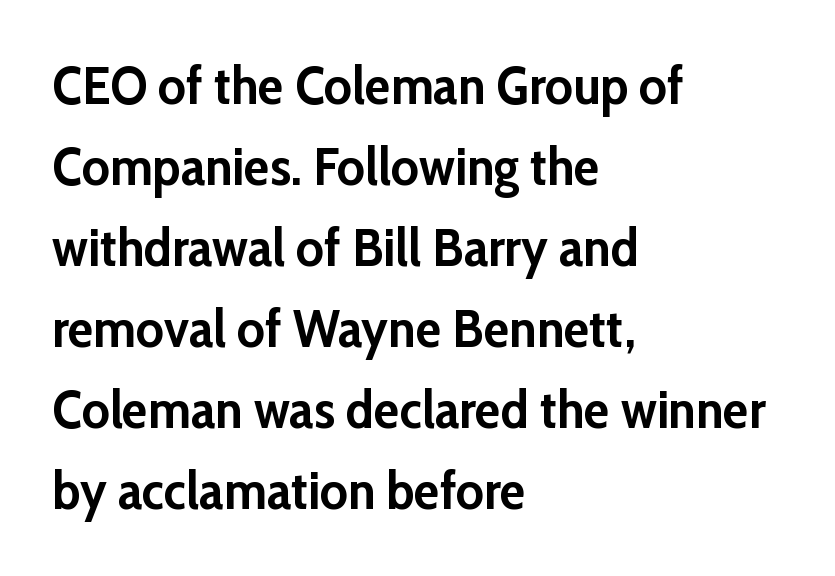
The image shows 53 px semibold sans-serif type, upright; set left-aligned, normal line spacing (1.53x), normal letter spacing, not underlined; low stroke contrast and a medium x-height.
